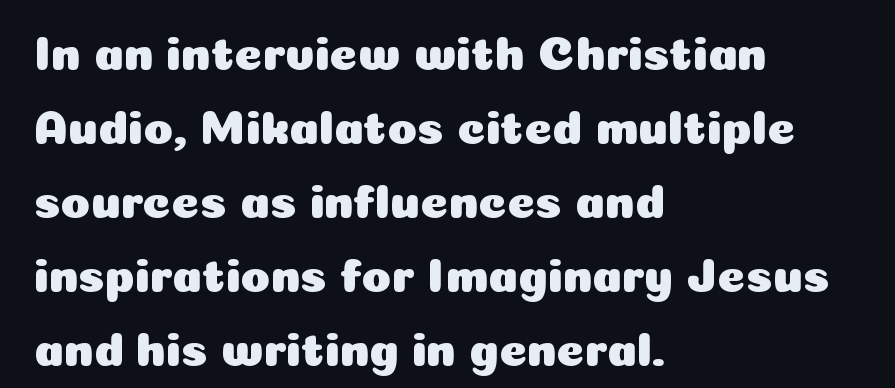
Q: Is the text italic (slanted)? A: No, it is upright.
Q: Is the typeface a serif or a sans-serif typeface? A: Sans-serif.
Q: Is the text underlined? A: No.
Q: How is the paragraph aligned? A: Left-aligned.
Q: Is the spacing between letters normal or unusually wide? A: Normal.
Q: Is the spacing between lines tight, normal or loose? A: Normal.
Q: Width (condensed, normal, or wide)? A: Normal.
Q: Stroke contrast? A: Low.
Q: x-height? A: Medium.
Q: Monospaced? A: No.
